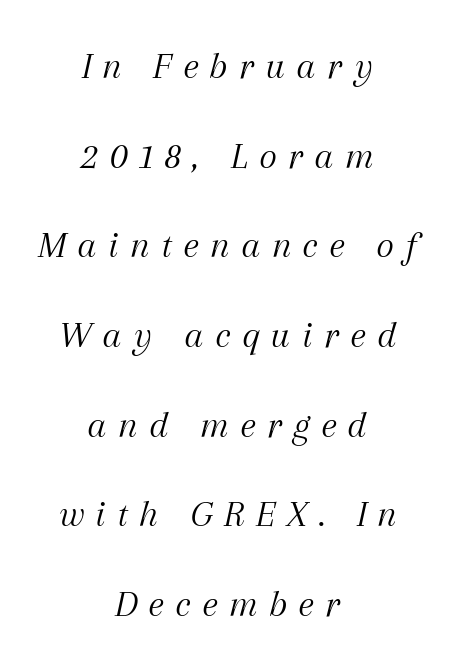
Q: Is the text bold? A: No.
Q: Is the text italic (slanted)? A: Yes, it leans right by about 12 degrees.
Q: Is the typeface a serif or a sans-serif typeface? A: Serif.
Q: Is the text underlined? A: No.
Q: How is the paragraph aligned? A: Centered.
Q: Is the spacing between letters normal or unusually wide? A: Unusually wide.
Q: Is the spacing between lines tight, normal or loose? A: Loose.
Q: Width (condensed, normal, or wide)? A: Normal.
Q: Stroke contrast? A: Medium.
Q: x-height? A: Medium.
Q: Monospaced? A: No.
